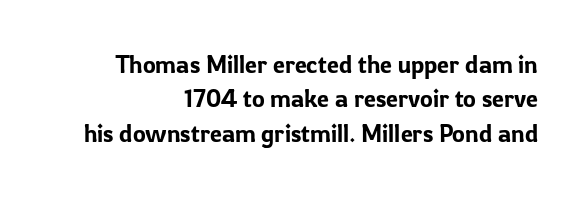
{"italic": "no", "underline": "no", "align": "right", "line_spacing": "normal", "line_spacing_ratio": 1.43, "letter_spacing": "normal", "letter_spacing_em": 0.0, "glyph_px": 24}
